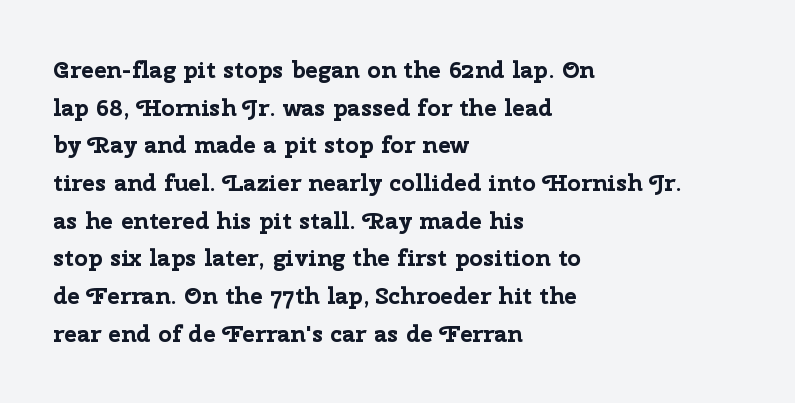
Q: Is the text bold? A: Yes.
Q: Is the text italic (slanted)? A: No, it is upright.
Q: Is the text underlined? A: No.
Q: How is the paragraph aligned? A: Left-aligned.
Q: Is the spacing between letters normal or unusually wide? A: Normal.
Q: Is the spacing between lines tight, normal or loose? A: Normal.
